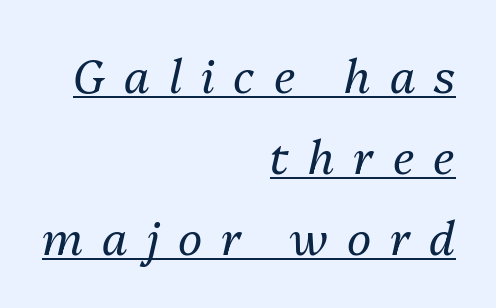
{"italic": "yes", "lean": "right", "slant_degrees": 13, "bold": "no", "weight": "regular", "width": "normal", "stroke_contrast": "medium", "x_height": "medium", "monospaced": "no", "underline": "yes", "align": "right", "line_spacing_ratio": 1.76, "letter_spacing": "wide", "letter_spacing_em": 0.41, "glyph_px": 46}
